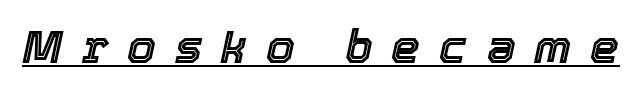
Each line of the rendering has a horizontal stroke beneath the glyphs. It's the slanting kind of type. Proportional: the letters do not fall into vertical columns. There is plenty of visible air inserted between adjacent glyphs.
